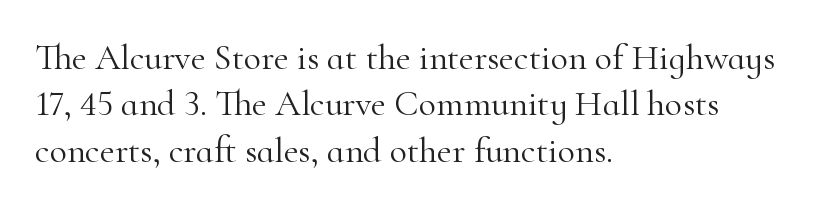
The image shows 36 px light serif type, upright; set left-aligned, normal line spacing (1.29x), normal letter spacing, not underlined; high stroke contrast and a small x-height.
